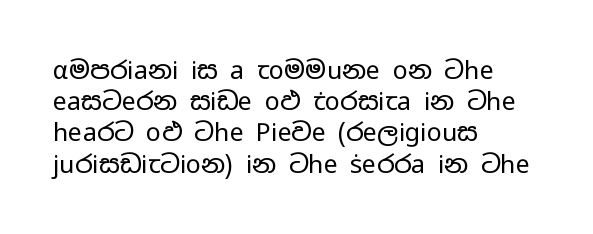
Q: Is the text bold? A: No.
Q: Is the text italic (slanted)? A: No, it is upright.
Q: Is the text underlined? A: No.
Q: How is the paragraph aligned? A: Left-aligned.
Q: Is the spacing between letters normal or unusually wide? A: Normal.
Q: Is the spacing between lines tight, normal or loose? A: Normal.
